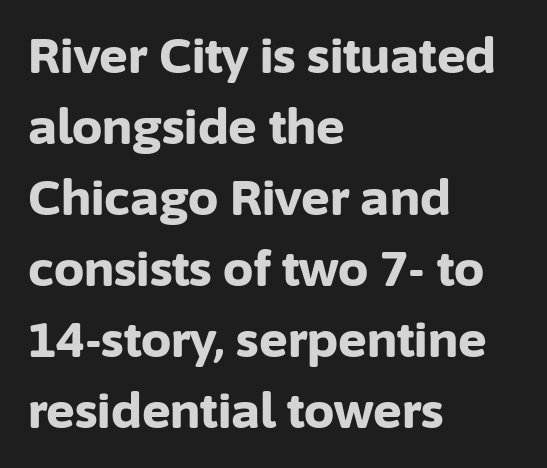
Q: Is the text bold? A: Yes.
Q: Is the text italic (slanted)? A: No, it is upright.
Q: Is the typeface a serif or a sans-serif typeface? A: Sans-serif.
Q: Is the text underlined? A: No.
Q: How is the paragraph aligned? A: Left-aligned.
Q: Is the spacing between letters normal or unusually wide? A: Normal.
Q: Is the spacing between lines tight, normal or loose? A: Normal.
Q: Width (condensed, normal, or wide)? A: Normal.
Q: Stroke contrast? A: Low.
Q: x-height? A: Medium.
Q: Monospaced? A: No.
